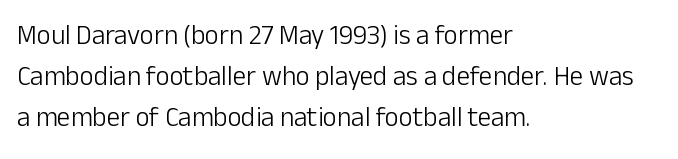
The image shows 27 px text type, upright; set left-aligned, normal line spacing (1.52x), normal letter spacing, not underlined.
